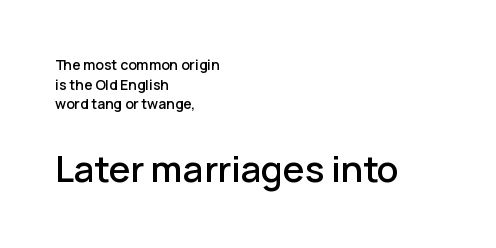
Q: Is the text italic (slanted)? A: No, it is upright.
Q: Is the typeface a serif or a sans-serif typeface? A: Sans-serif.
Q: Is the text underlined? A: No.
Q: How is the paragraph aligned? A: Left-aligned.
Q: Is the spacing between letters normal or unusually wide? A: Normal.
Q: Is the spacing between lines tight, normal or loose? A: Normal.
Q: Which block of text is set in a larger size, the first (top) or the second (bottom)? A: The second (bottom) one.
Q: Width (condensed, normal, or wide)? A: Normal.
Q: Stroke contrast? A: Low.
Q: x-height? A: Medium.
Q: Monospaced? A: No.
